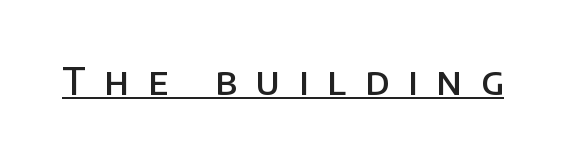
{"serif": "no", "italic": "no", "bold": "semi", "weight": "semibold", "width": "normal", "stroke_contrast": "low", "x_height": "large", "monospaced": "no", "underline": "yes", "letter_spacing": "wide", "letter_spacing_em": 0.49, "glyph_px": 38}
